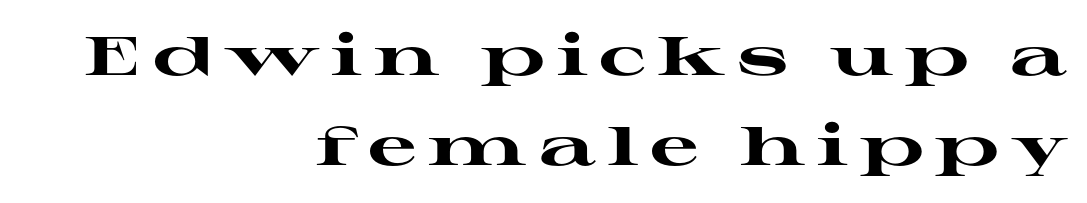
The image shows 54 px heavy, wide serif type, upright; set right-aligned, normal line spacing (1.67x), unusually wide letter spacing (+0.22 em), not underlined; high stroke contrast and a medium x-height.
